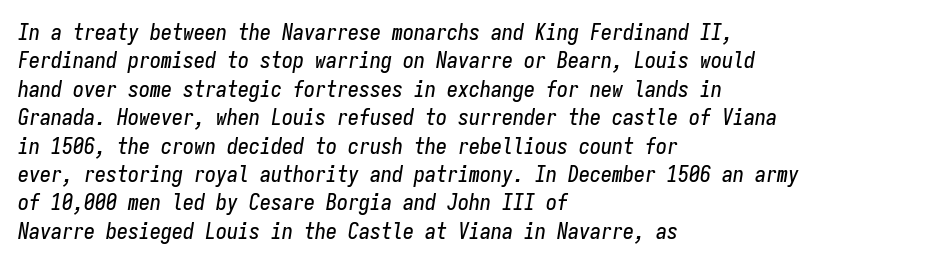
Q: Is the text italic (slanted)? A: Yes, it leans right by about 9 degrees.
Q: Is the text underlined? A: No.
Q: How is the paragraph aligned? A: Left-aligned.
Q: Is the spacing between letters normal or unusually wide? A: Normal.
Q: Is the spacing between lines tight, normal or loose? A: Normal.
